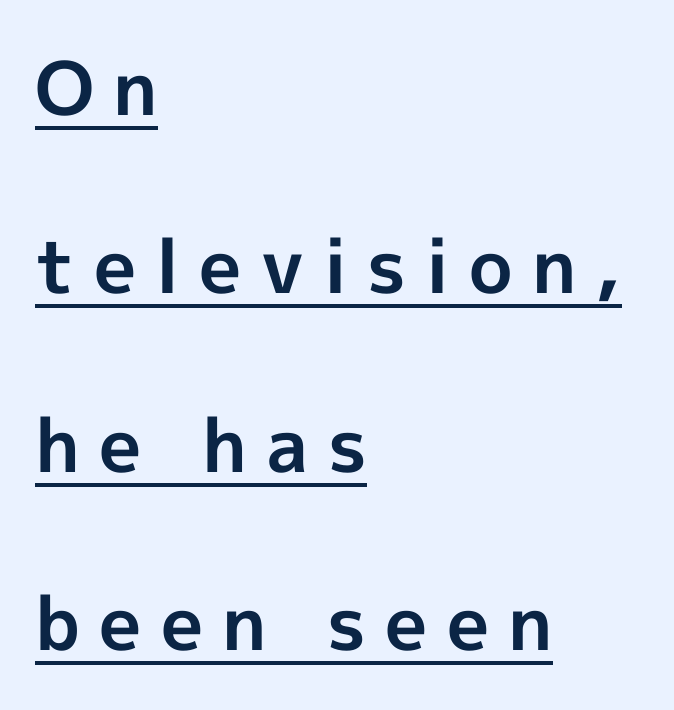
Q: Is the text bold? A: Yes.
Q: Is the text italic (slanted)? A: No, it is upright.
Q: Is the typeface a serif or a sans-serif typeface? A: Sans-serif.
Q: Is the text underlined? A: Yes.
Q: How is the paragraph aligned? A: Left-aligned.
Q: Is the spacing between letters normal or unusually wide? A: Unusually wide.
Q: Is the spacing between lines tight, normal or loose? A: Loose.
Q: Width (condensed, normal, or wide)? A: Normal.
Q: x-height? A: Medium.
Q: Monospaced? A: No.
